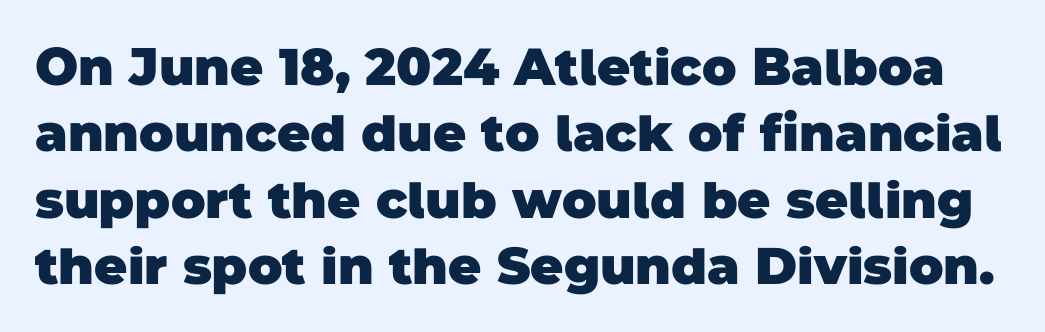
{"serif": "no", "bold": "yes", "weight": "heavy", "width": "normal", "stroke_contrast": "low", "x_height": "large", "monospaced": "no", "underline": "no", "line_spacing": "normal", "line_spacing_ratio": 1.3, "letter_spacing": "normal", "letter_spacing_em": 0.0, "glyph_px": 51}
